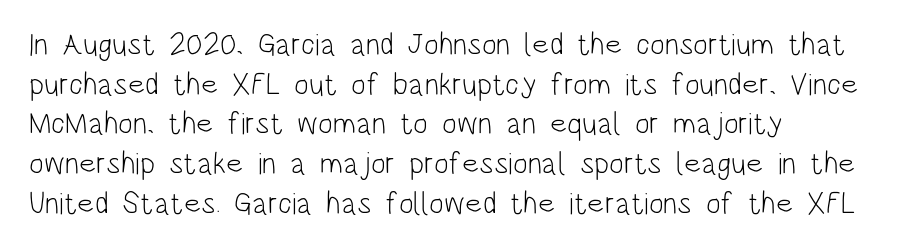
Looks like regular typesetting: each glyph gets only the width it needs. The passage shown is typeset with a sans-serif family. Honestly, the row spacing looks completely unremarkable. Is the type heavy? It reads as light-to-regular instead.
